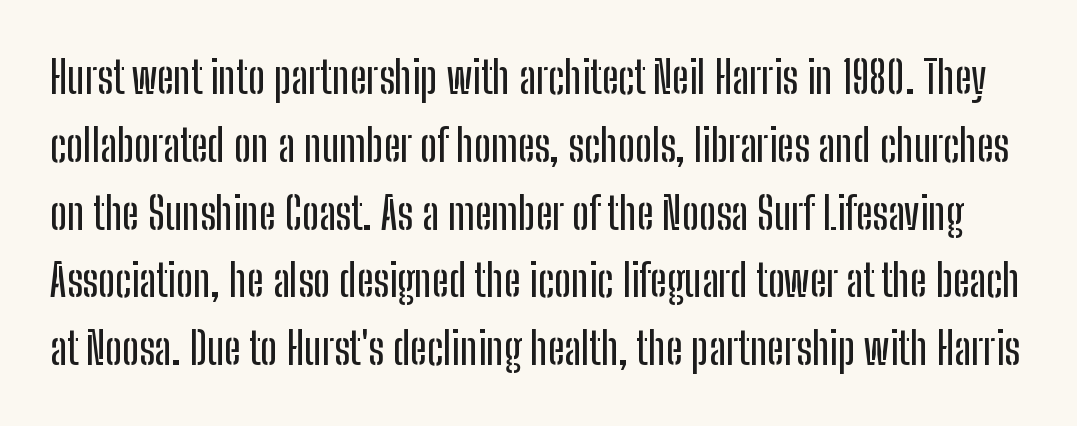
Q: Is the text italic (slanted)? A: No, it is upright.
Q: Is the typeface a serif or a sans-serif typeface? A: Sans-serif.
Q: Is the text underlined? A: No.
Q: Is the spacing between letters normal or unusually wide? A: Normal.
Q: Is the spacing between lines tight, normal or loose? A: Normal.
Q: Width (condensed, normal, or wide)? A: Condensed.
Q: Stroke contrast? A: Low.
Q: x-height? A: Medium.
Q: Monospaced? A: No.
